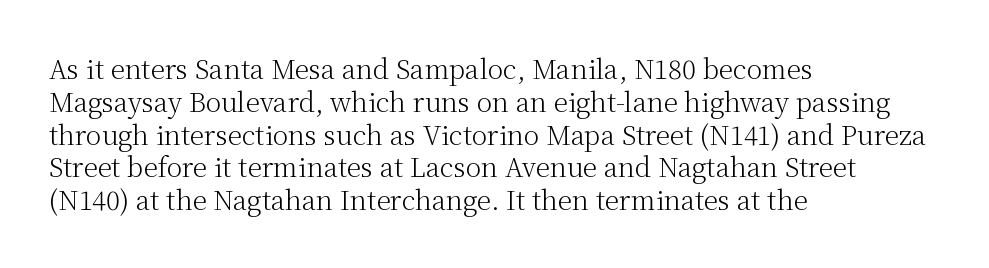
{"italic": "no", "bold": "no", "underline": "no", "align": "left", "line_spacing": "normal", "line_spacing_ratio": 1.26, "letter_spacing": "normal", "letter_spacing_em": 0.0, "glyph_px": 26}
